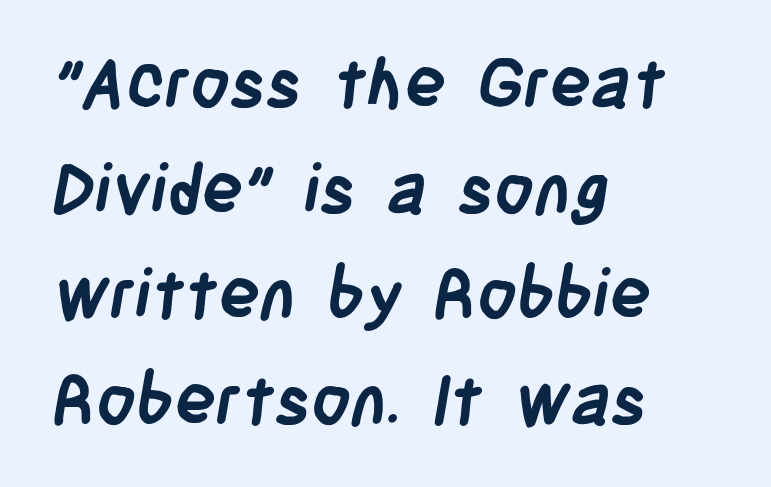
{"serif": "no", "bold": "yes", "weight": "semibold", "width": "condensed", "stroke_contrast": "low", "x_height": "large", "monospaced": "no", "underline": "no", "align": "left", "line_spacing": "normal", "line_spacing_ratio": 1.53, "letter_spacing": "normal", "letter_spacing_em": 0.0, "glyph_px": 69}
